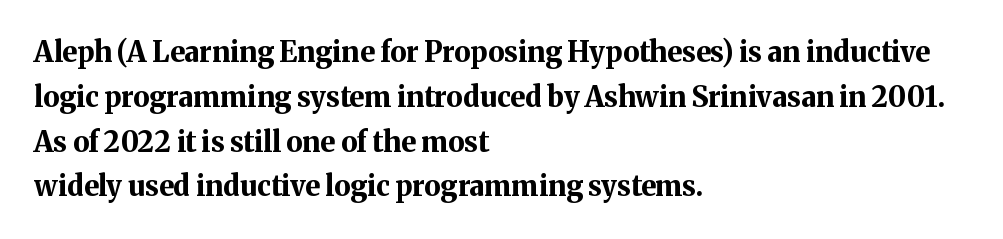
Q: Is the text bold? A: Yes.
Q: Is the text italic (slanted)? A: No, it is upright.
Q: Is the typeface a serif or a sans-serif typeface? A: Serif.
Q: Is the text underlined? A: No.
Q: How is the paragraph aligned? A: Left-aligned.
Q: Is the spacing between letters normal or unusually wide? A: Normal.
Q: Is the spacing between lines tight, normal or loose? A: Normal.
Q: Width (condensed, normal, or wide)? A: Normal.
Q: Stroke contrast? A: Medium.
Q: x-height? A: Medium.
Q: Monospaced? A: No.
